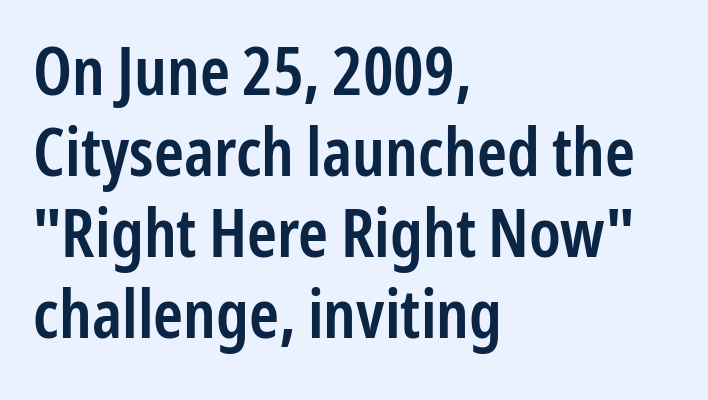
{"serif": "no", "italic": "no", "bold": "semi", "weight": "semibold", "width": "condensed", "stroke_contrast": "low", "x_height": "medium", "monospaced": "no", "underline": "no", "align": "left", "line_spacing_ratio": 1.21, "letter_spacing": "normal", "letter_spacing_em": 0.0, "glyph_px": 67}
